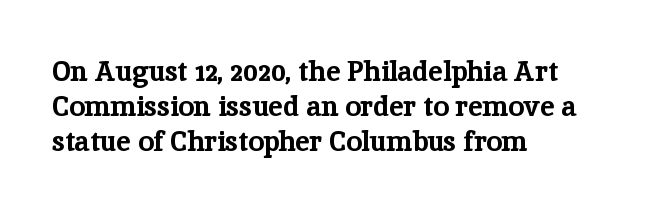
The image shows 28 px bold serif type, upright; set left-aligned, normal line spacing (1.25x), normal letter spacing, not underlined; low stroke contrast and a medium x-height.
